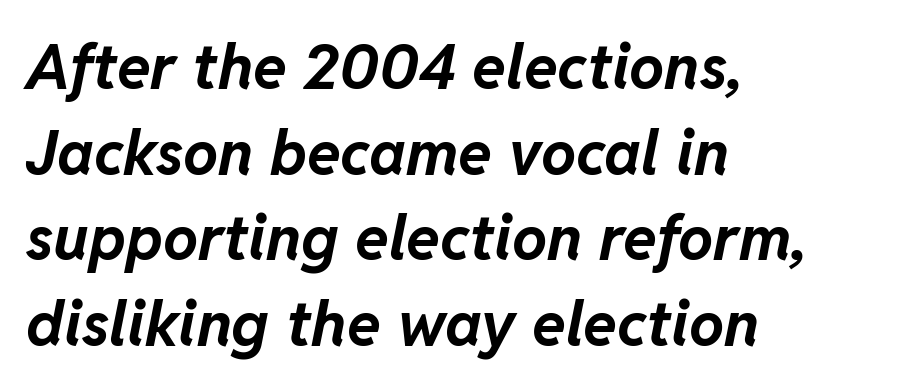
{"italic": "yes", "lean": "right", "slant_degrees": 11, "bold": "yes", "weight": "bold", "width": "normal", "stroke_contrast": "low", "x_height": "medium", "monospaced": "no", "underline": "no", "align": "left", "line_spacing": "normal", "line_spacing_ratio": 1.38, "letter_spacing": "normal", "letter_spacing_em": 0.0, "glyph_px": 62}
